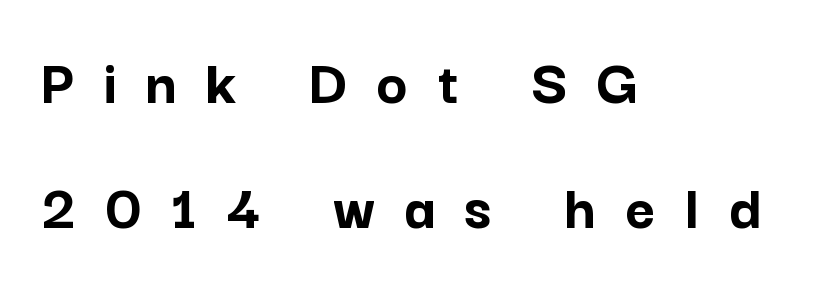
{"serif": "no", "italic": "no", "bold": "yes", "weight": "semibold", "width": "normal", "stroke_contrast": "low", "x_height": "medium", "monospaced": "no", "underline": "no", "align": "left", "line_spacing": "loose", "line_spacing_ratio": 1.93, "letter_spacing": "wide", "letter_spacing_em": 0.45, "glyph_px": 65}
